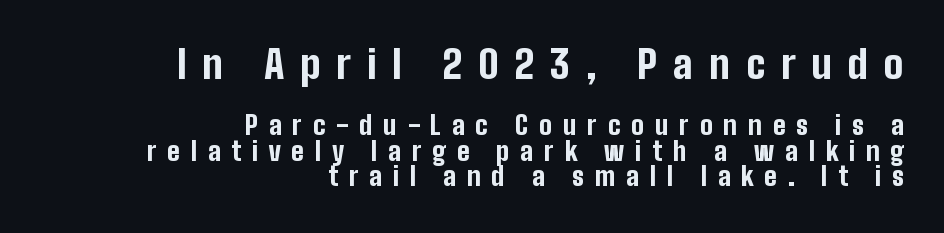
{"serif": "no", "italic": "no", "bold": "yes", "weight": "bold", "width": "condensed", "stroke_contrast": "low", "x_height": "medium", "monospaced": "no", "underline": "no", "align": "right", "line_spacing": "tight", "line_spacing_ratio": 0.98, "letter_spacing": "wide", "letter_spacing_em": 0.41, "larger_block": "first", "size_ratio": 1.5, "glyph_px": 39}
